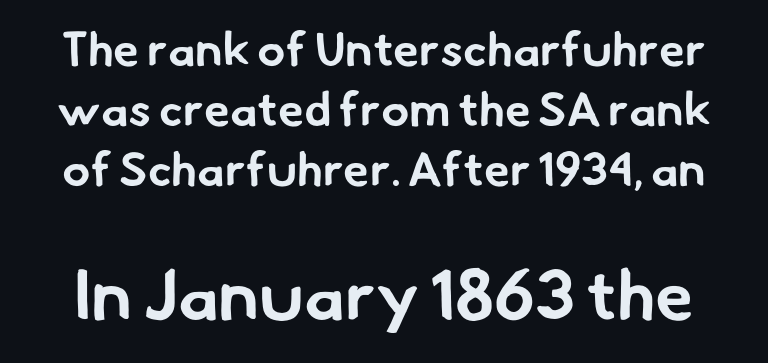
Q: Is the text bold? A: Yes.
Q: Is the typeface a serif or a sans-serif typeface? A: Sans-serif.
Q: Is the text underlined? A: No.
Q: Is the spacing between letters normal or unusually wide? A: Normal.
Q: Is the spacing between lines tight, normal or loose? A: Normal.
Q: Which block of text is set in a larger size, the first (top) or the second (bottom)? A: The second (bottom) one.
Q: Width (condensed, normal, or wide)? A: Normal.
Q: Stroke contrast? A: Low.
Q: x-height? A: Small.
Q: Monospaced? A: No.
